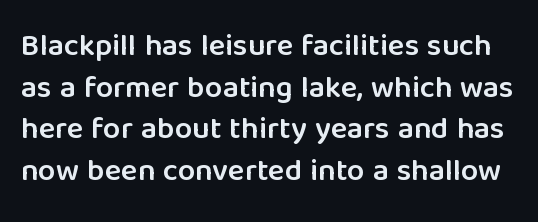
Q: Is the text bold? A: Semi-bold.
Q: Is the text italic (slanted)? A: No, it is upright.
Q: Is the typeface a serif or a sans-serif typeface? A: Sans-serif.
Q: Is the text underlined? A: No.
Q: Is the spacing between letters normal or unusually wide? A: Normal.
Q: Is the spacing between lines tight, normal or loose? A: Normal.
Q: Width (condensed, normal, or wide)? A: Normal.
Q: Stroke contrast? A: Low.
Q: x-height? A: Medium.
Q: Monospaced? A: No.
